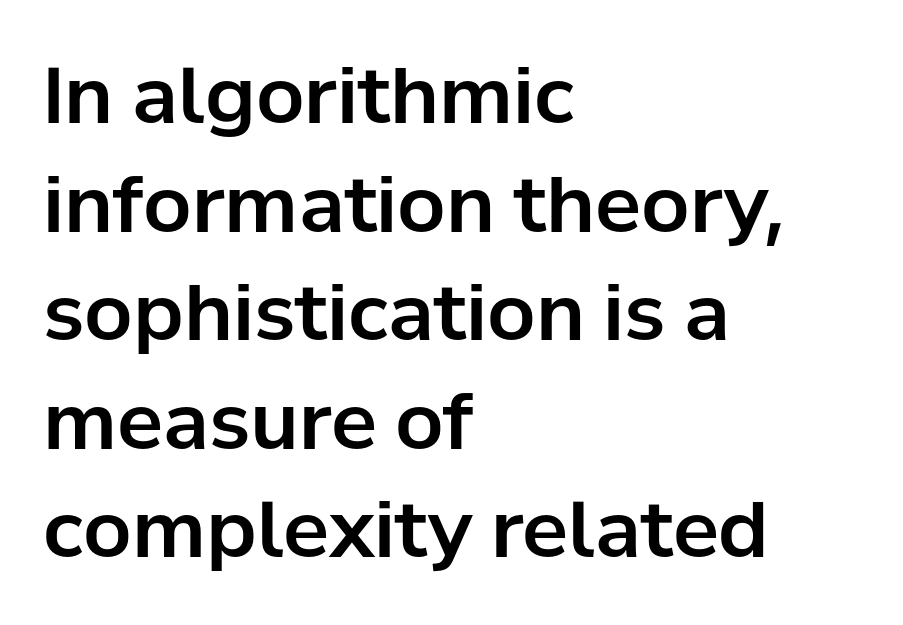
{"serif": "no", "italic": "no", "width": "normal", "stroke_contrast": "low", "x_height": "medium", "monospaced": "no", "underline": "no", "align": "left", "line_spacing": "normal", "line_spacing_ratio": 1.41, "letter_spacing": "normal", "letter_spacing_em": 0.0, "glyph_px": 77}
